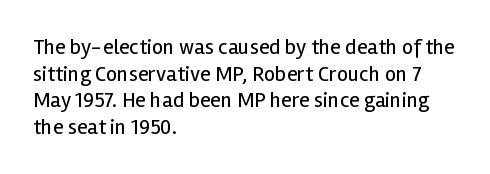
{"italic": "no", "bold": "no", "underline": "no", "align": "left", "line_spacing_ratio": 1.21, "letter_spacing": "normal", "letter_spacing_em": 0.0, "glyph_px": 22}
